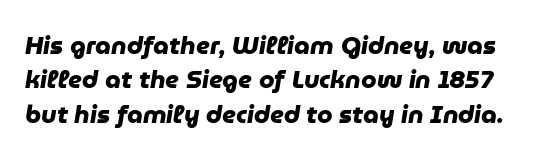
The image shows 25 px bold type; set normal line spacing (1.38x), normal letter spacing, not underlined.
